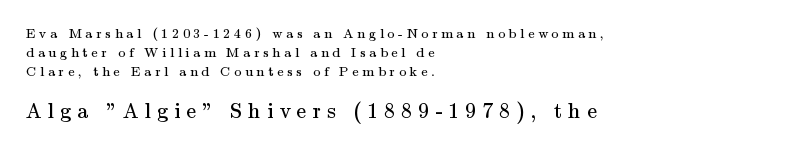
Q: Is the text bold? A: No.
Q: Is the text italic (slanted)? A: No, it is upright.
Q: Is the text underlined? A: No.
Q: How is the paragraph aligned? A: Left-aligned.
Q: Is the spacing between letters normal or unusually wide? A: Unusually wide.
Q: Is the spacing between lines tight, normal or loose? A: Normal.
Q: Which block of text is set in a larger size, the first (top) or the second (bottom)? A: The second (bottom) one.
